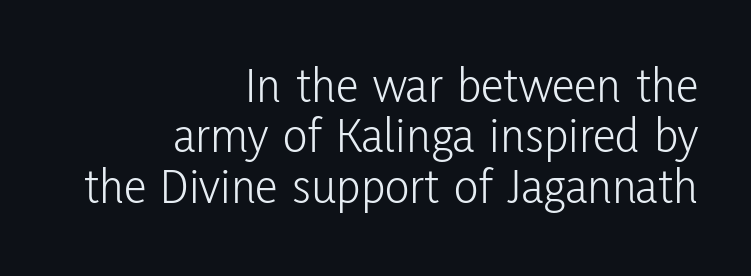
{"serif": "no", "italic": "no", "bold": "no", "weight": "light", "width": "condensed", "stroke_contrast": "low", "x_height": "medium", "monospaced": "no", "underline": "no", "align": "right", "line_spacing": "tight", "line_spacing_ratio": 0.99, "letter_spacing": "normal", "letter_spacing_em": 0.0, "glyph_px": 51}
